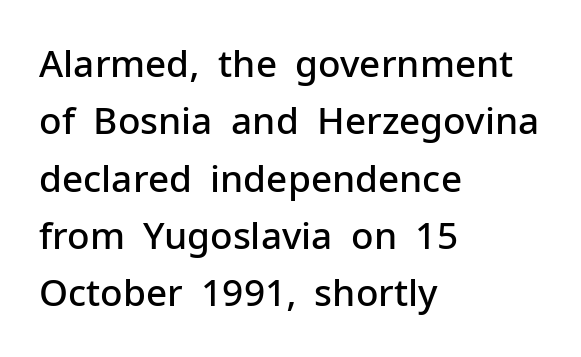
Q: Is the text bold? A: Semi-bold.
Q: Is the text italic (slanted)? A: No, it is upright.
Q: Is the typeface a serif or a sans-serif typeface? A: Sans-serif.
Q: Is the text underlined? A: No.
Q: How is the paragraph aligned? A: Left-aligned.
Q: Is the spacing between letters normal or unusually wide? A: Normal.
Q: Is the spacing between lines tight, normal or loose? A: Normal.
Q: Width (condensed, normal, or wide)? A: Normal.
Q: Stroke contrast? A: Low.
Q: x-height? A: Medium.
Q: Monospaced? A: No.
